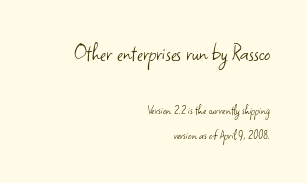
Q: Is the text bold? A: No.
Q: Is the text italic (slanted)? A: Yes.
Q: Is the text underlined? A: No.
Q: How is the paragraph aligned? A: Right-aligned.
Q: Is the spacing between letters normal or unusually wide? A: Normal.
Q: Which block of text is set in a larger size, the first (top) or the second (bottom)? A: The first (top) one.
